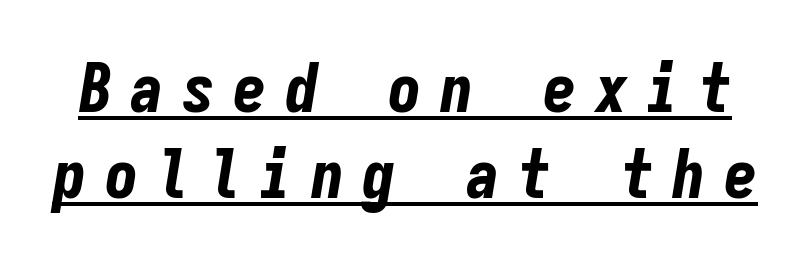
{"italic": "yes", "lean": "right", "slant_degrees": 9, "bold": "yes", "weight": "bold", "width": "condensed", "stroke_contrast": "low", "x_height": "medium", "monospaced": "yes", "underline": "yes", "line_spacing": "normal", "line_spacing_ratio": 1.29, "letter_spacing": "wide", "letter_spacing_em": 0.27, "glyph_px": 67}
